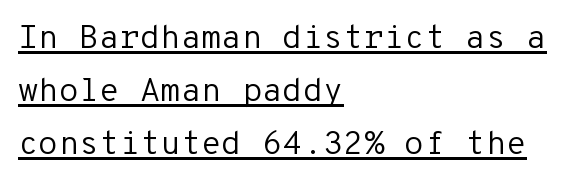
{"serif": "no", "italic": "no", "bold": "no", "weight": "regular", "width": "normal", "stroke_contrast": "low", "x_height": "medium", "monospaced": "yes", "underline": "yes", "align": "left", "line_spacing": "normal", "line_spacing_ratio": 1.61, "letter_spacing": "normal", "letter_spacing_em": 0.0, "glyph_px": 33}
